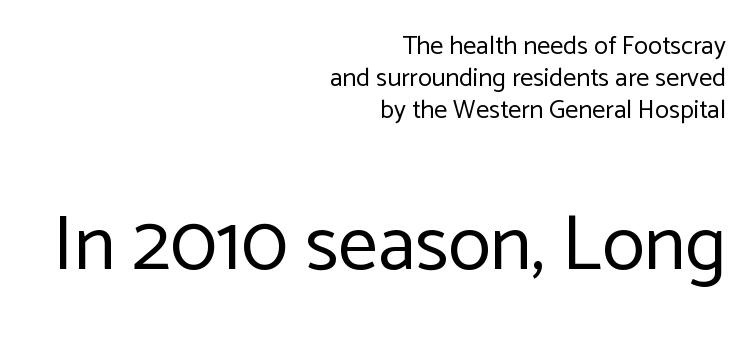
Q: Is the text bold? A: No.
Q: Is the text italic (slanted)? A: No, it is upright.
Q: Is the typeface a serif or a sans-serif typeface? A: Sans-serif.
Q: Is the text underlined? A: No.
Q: How is the paragraph aligned? A: Right-aligned.
Q: Is the spacing between letters normal or unusually wide? A: Normal.
Q: Which block of text is set in a larger size, the first (top) or the second (bottom)? A: The second (bottom) one.
Q: Width (condensed, normal, or wide)? A: Normal.
Q: Stroke contrast? A: Low.
Q: x-height? A: Medium.
Q: Monospaced? A: No.
